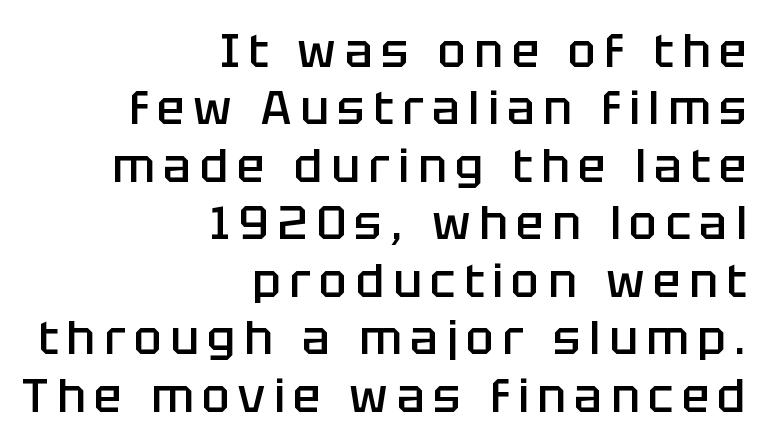
Each new line begins a customary step beneath the previous one. These lines are rendered in a variable-pitch font. What kind of face is this? One without serifs — a sans. Every row of glyphs terminates at an identical x-position on the right.
